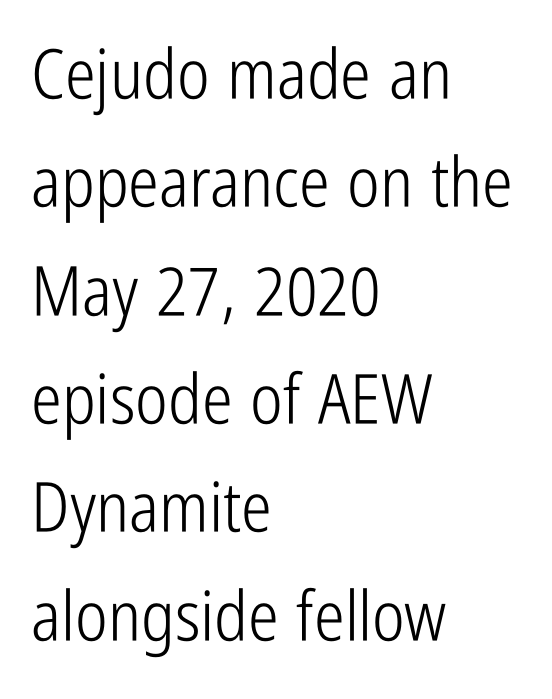
Q: Is the text bold? A: No.
Q: Is the text italic (slanted)? A: No, it is upright.
Q: Is the typeface a serif or a sans-serif typeface? A: Sans-serif.
Q: Is the text underlined? A: No.
Q: How is the paragraph aligned? A: Left-aligned.
Q: Is the spacing between letters normal or unusually wide? A: Normal.
Q: Is the spacing between lines tight, normal or loose? A: Normal.
Q: Width (condensed, normal, or wide)? A: Condensed.
Q: Stroke contrast? A: Low.
Q: x-height? A: Medium.
Q: Monospaced? A: No.
